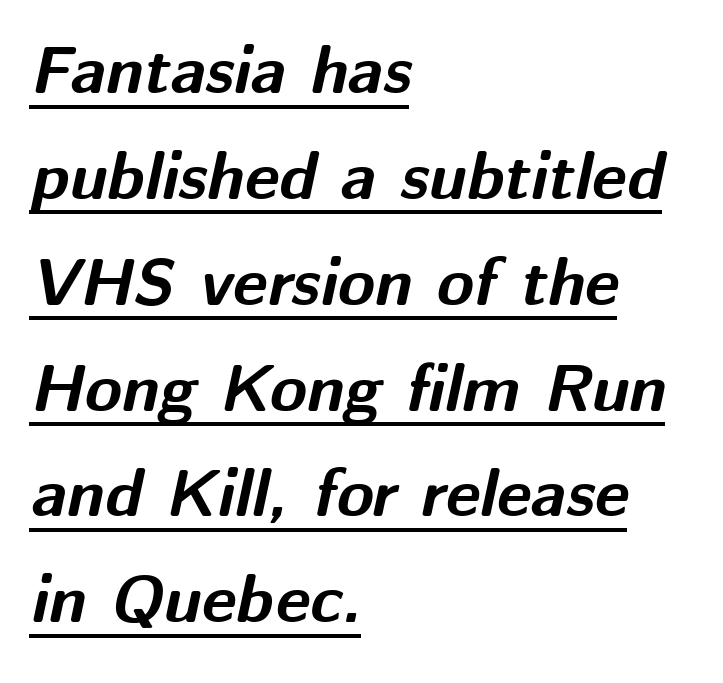
Q: Is the text bold? A: Yes.
Q: Is the text italic (slanted)? A: Yes, it leans right by about 12 degrees.
Q: Is the text underlined? A: Yes.
Q: How is the paragraph aligned? A: Left-aligned.
Q: Is the spacing between letters normal or unusually wide? A: Normal.
Q: Is the spacing between lines tight, normal or loose? A: Normal.
Q: Width (condensed, normal, or wide)? A: Normal.
Q: Stroke contrast? A: Medium.
Q: x-height? A: Medium.
Q: Monospaced? A: No.
